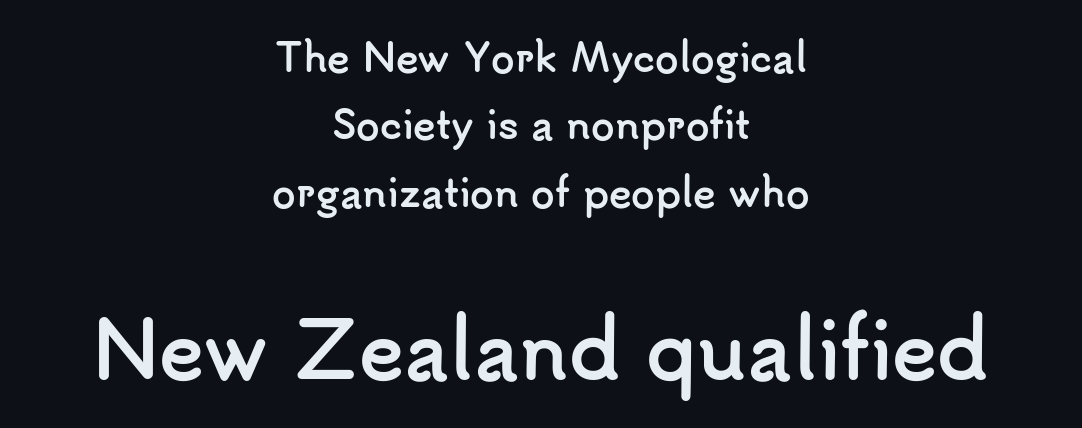
Q: Is the text bold? A: Yes.
Q: Is the text italic (slanted)? A: No, it is upright.
Q: Is the typeface a serif or a sans-serif typeface? A: Sans-serif.
Q: Is the text underlined? A: No.
Q: How is the paragraph aligned? A: Centered.
Q: Is the spacing between letters normal or unusually wide? A: Normal.
Q: Which block of text is set in a larger size, the first (top) or the second (bottom)? A: The second (bottom) one.
Q: Width (condensed, normal, or wide)? A: Normal.
Q: Stroke contrast? A: Low.
Q: x-height? A: Small.
Q: Monospaced? A: No.
